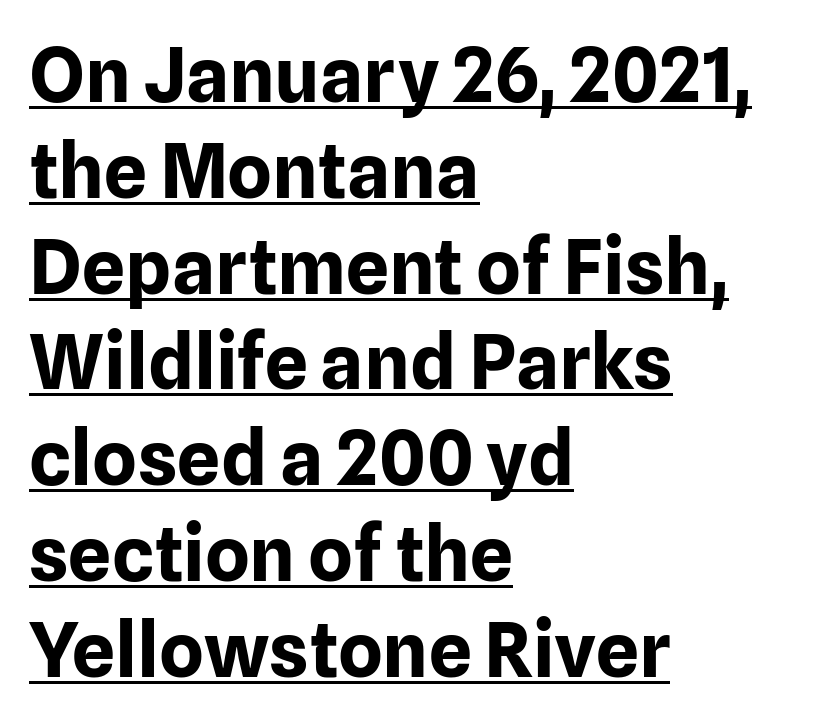
{"serif": "no", "italic": "no", "bold": "yes", "weight": "bold", "width": "normal", "stroke_contrast": "low", "x_height": "medium", "monospaced": "no", "underline": "yes", "align": "left", "line_spacing": "normal", "line_spacing_ratio": 1.26, "letter_spacing": "normal", "letter_spacing_em": 0.0, "glyph_px": 76}
